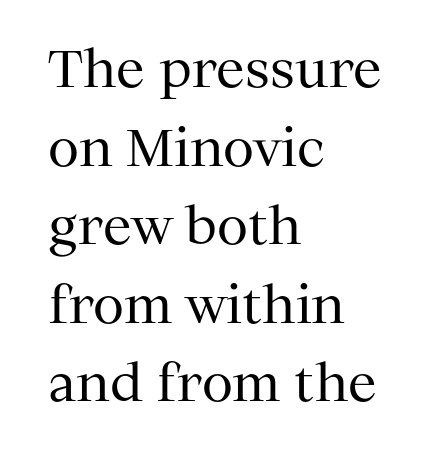
{"serif": "yes", "italic": "no", "bold": "no", "weight": "regular", "width": "normal", "stroke_contrast": "medium", "x_height": "medium", "monospaced": "no", "underline": "no", "align": "left", "line_spacing": "normal", "line_spacing_ratio": 1.54, "letter_spacing": "normal", "letter_spacing_em": 0.0, "glyph_px": 51}
